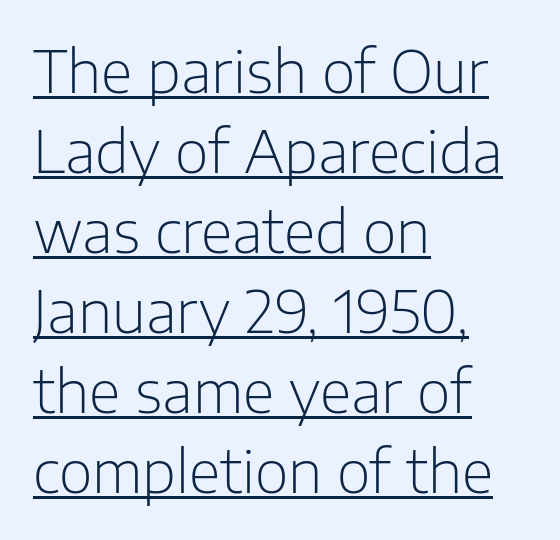
Honestly, the letter spacing is just normal — you wouldn't notice it. Successive baselines arrive at the customary interval. What decoration does the sample have? An underline. Is there any slant? The stems are plumb.
